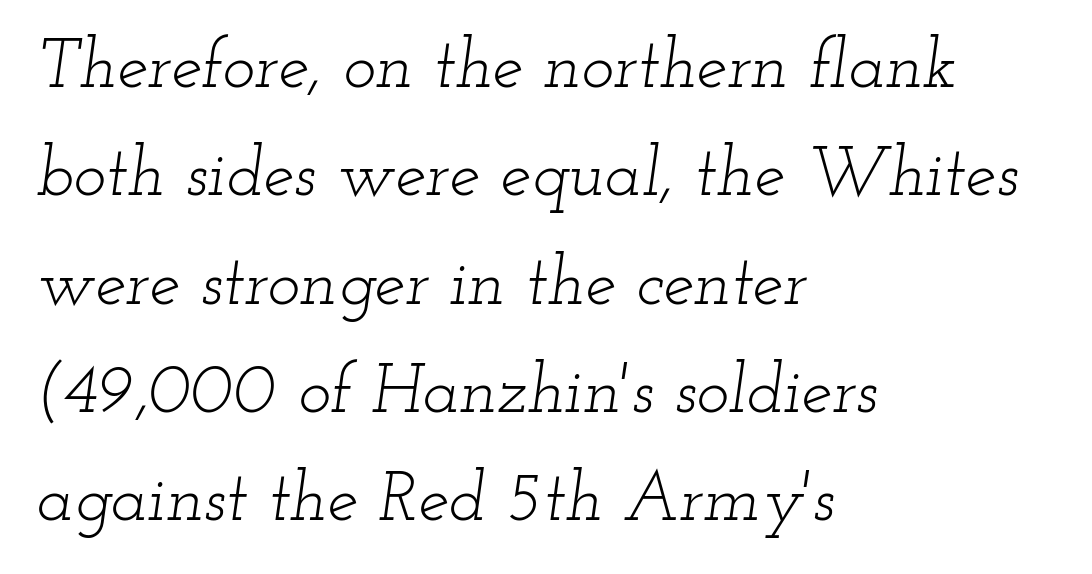
Each new line begins a customary step beneath the previous one. Observe the lean: these are italic letterforms. Is the stroke heavy? The answer is a plain regular-or-lighter. This is serif lettering, the kind often seen in printed books. Check under the words: just untouched page.
